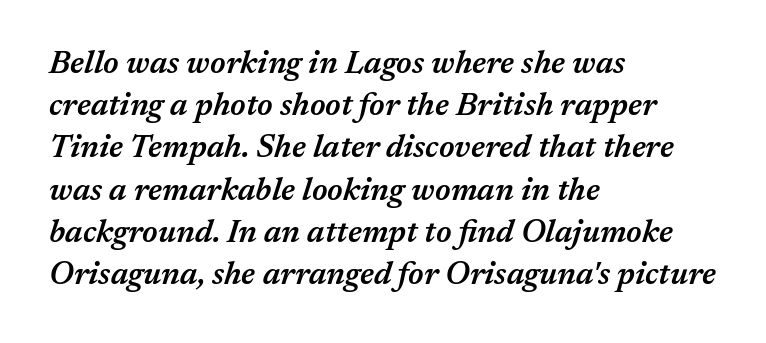
Q: Is the text bold? A: Semi-bold.
Q: Is the text italic (slanted)? A: Yes, it leans right by about 17 degrees.
Q: Is the text underlined? A: No.
Q: How is the paragraph aligned? A: Left-aligned.
Q: Is the spacing between letters normal or unusually wide? A: Normal.
Q: Is the spacing between lines tight, normal or loose? A: Normal.
Q: Width (condensed, normal, or wide)? A: Normal.
Q: Stroke contrast? A: Medium.
Q: x-height? A: Medium.
Q: Monospaced? A: No.
